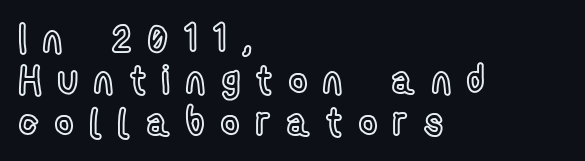
Q: Is the text italic (slanted)? A: No, it is upright.
Q: Is the text underlined? A: No.
Q: How is the paragraph aligned? A: Left-aligned.
Q: Is the spacing between letters normal or unusually wide? A: Unusually wide.
Q: Is the spacing between lines tight, normal or loose? A: Tight.
Q: Width (condensed, normal, or wide)? A: Condensed.
Q: x-height? A: Medium.
Q: Monospaced? A: No.
